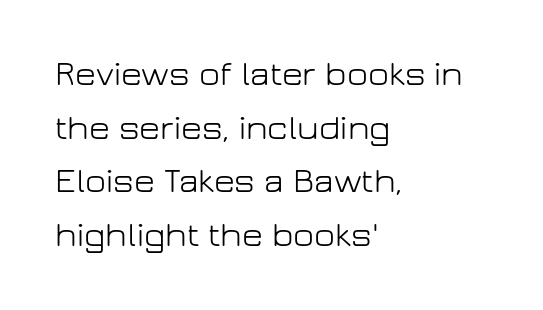
{"serif": "no", "italic": "no", "bold": "no", "weight": "light", "width": "normal", "stroke_contrast": "low", "x_height": "medium", "monospaced": "no", "underline": "no", "align": "left", "line_spacing": "normal", "line_spacing_ratio": 1.49, "letter_spacing": "normal", "letter_spacing_em": 0.0, "glyph_px": 36}
